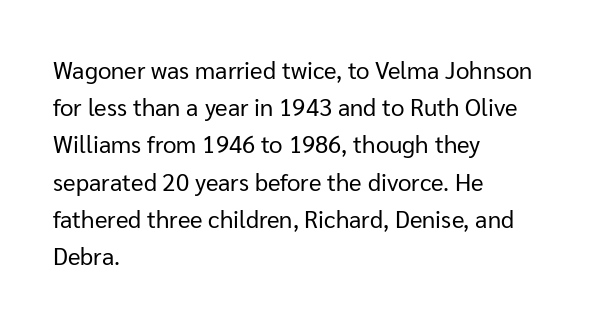
The image shows 24 px text type, upright; set left-aligned, normal line spacing (1.55x), normal letter spacing, not underlined.
